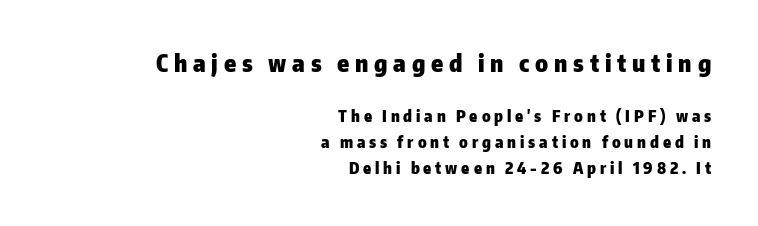
The image shows 24 px bold type, upright; set right-aligned, normal line spacing (1.63x), unusually wide letter spacing (+0.24 em), not underlined; the first (top) block is 1.5x larger.
